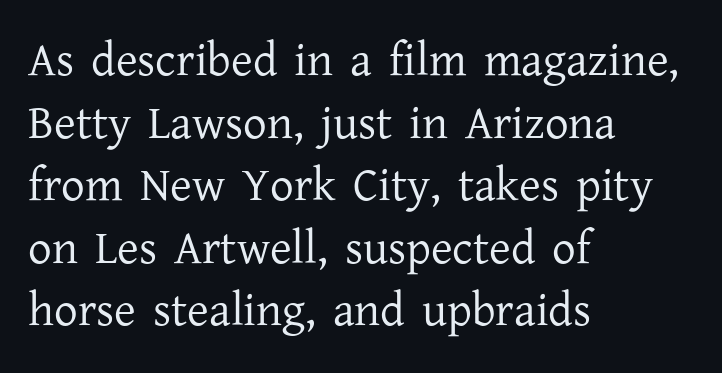
Bare-footed words on every line. These lines are rendered in a variable-pitch font. Regular leading. The face used here is rendered with its standard letterfit. Serif or sans? Serif — the stroke terminals have little feet. The typesetter chose a ragged-right arrangement here.
